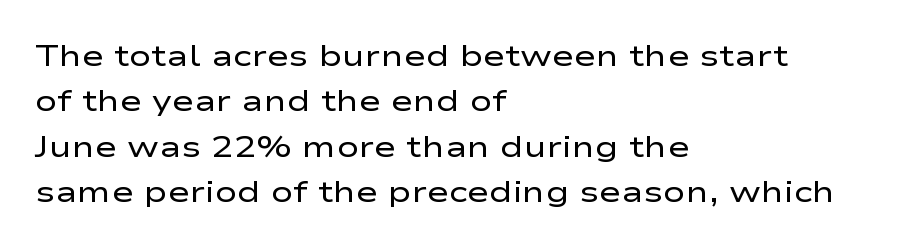
Q: Is the text bold? A: No.
Q: Is the text italic (slanted)? A: No, it is upright.
Q: Is the typeface a serif or a sans-serif typeface? A: Sans-serif.
Q: Is the text underlined? A: No.
Q: How is the paragraph aligned? A: Left-aligned.
Q: Is the spacing between letters normal or unusually wide? A: Normal.
Q: Is the spacing between lines tight, normal or loose? A: Normal.
Q: Width (condensed, normal, or wide)? A: Wide.
Q: Stroke contrast? A: Low.
Q: x-height? A: Medium.
Q: Monospaced? A: No.
